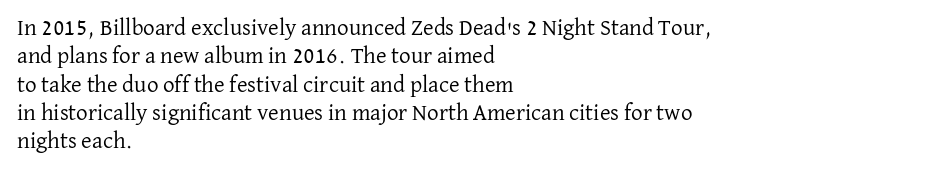
Nobody touched the tracking dial on this one. Visually the block forms a straight wall on the left and a jagged coastline on the right. Posture: upright roman. Beneath every word, the page is bare.
